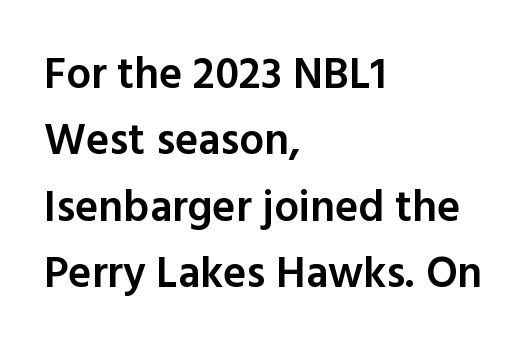
Q: Is the text bold? A: Semi-bold.
Q: Is the text italic (slanted)? A: No, it is upright.
Q: Is the typeface a serif or a sans-serif typeface? A: Sans-serif.
Q: Is the text underlined? A: No.
Q: How is the paragraph aligned? A: Left-aligned.
Q: Is the spacing between letters normal or unusually wide? A: Normal.
Q: Is the spacing between lines tight, normal or loose? A: Normal.
Q: Width (condensed, normal, or wide)? A: Normal.
Q: x-height? A: Medium.
Q: Monospaced? A: No.
